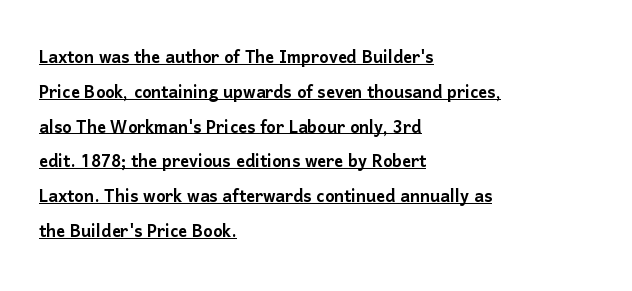
The rows are spaced the way most documents space them. Letter spacing: default. One-word summary of the alignment: left. The axis of the letterforms is exactly vertical. The specimen includes a rule beneath the text block's lines.
